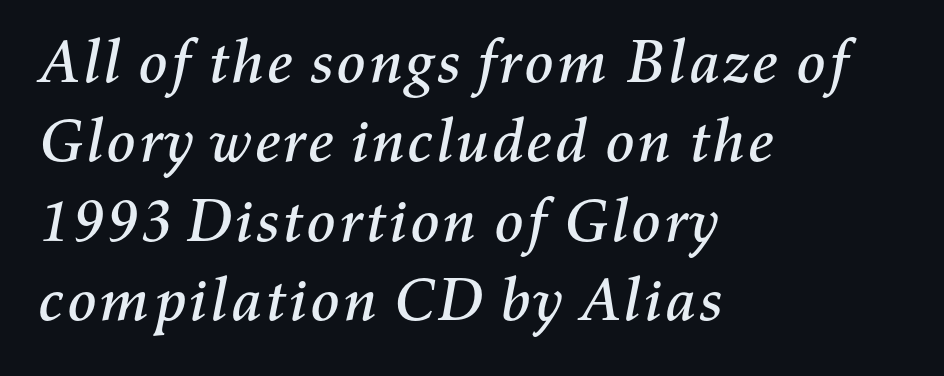
This rendering uses left alignment, leaving the right contour irregular. Beneath every word, the page is bare. The designer left line spacing at the default. Observe the lean: these are italic letterforms. Observe the ordinary spacing: letters are neighbours, not strangers.
